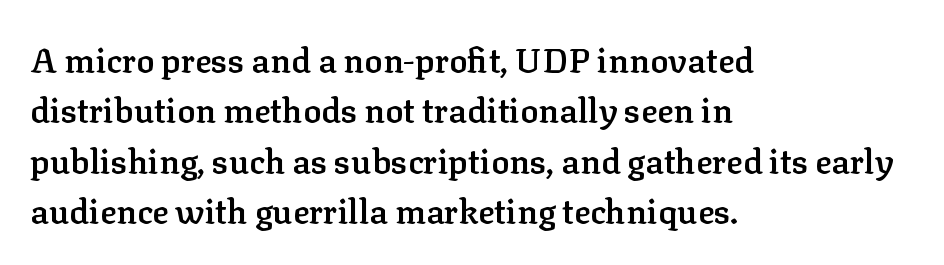
The rendering uses a moderate line-height, typical for paragraphs. I'd call this a serif setting — the letters wear small feet. The glyphs have the mass of a demibold cut, below bold. The string is rendered with underlining switched off. Observe the ordinary spacing: letters are neighbours, not strangers.
